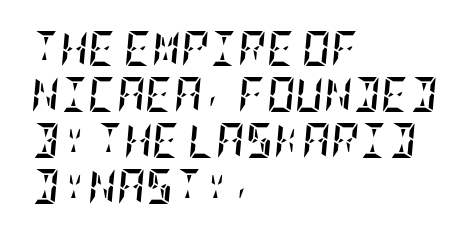
No word sits above an underline. The designer left line spacing at the default. Look at the tracking — it's just the regular setting, nothing added. This rendering uses left alignment, leaving the right contour irregular. Does the weight exceed regular? Yes, all the way to bold. Notice how the stems are inclined rather than vertical — that's the hallmark of italics.
